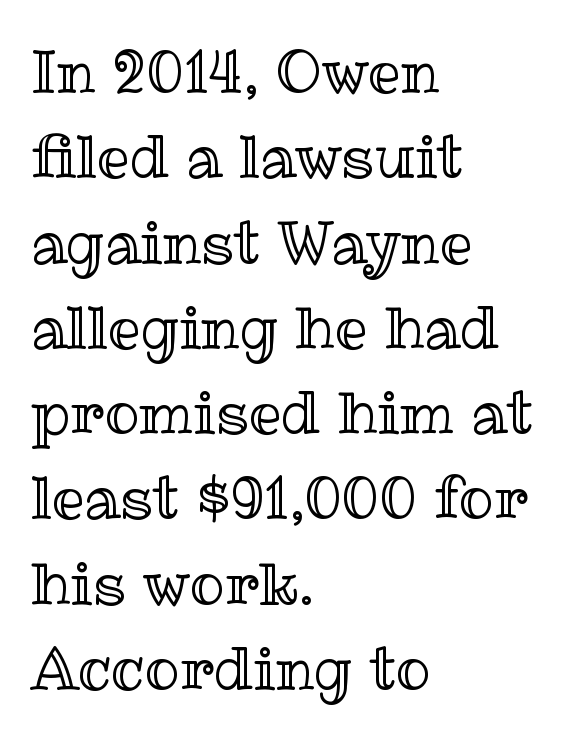
{"italic": "no", "width": "normal", "x_height": "medium", "monospaced": "no", "underline": "no", "align": "left", "line_spacing": "normal", "line_spacing_ratio": 1.47, "letter_spacing": "normal", "letter_spacing_em": 0.0, "glyph_px": 58}
